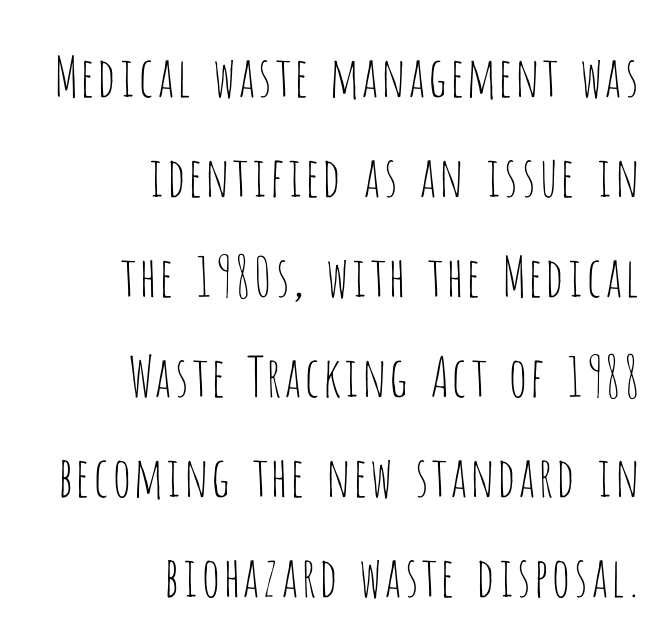
{"serif": "no", "italic": "no", "bold": "no", "weight": "thin", "width": "condensed", "stroke_contrast": "low", "x_height": "large", "monospaced": "no", "underline": "no", "align": "right", "line_spacing_ratio": 1.82, "letter_spacing": "normal", "letter_spacing_em": 0.0, "glyph_px": 55}
